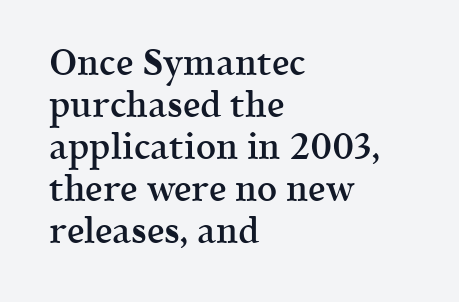
This rendering features lettering with no underline. Notice how the passage keeps a crisp vertical edge on the left only. The line texture is even and compact thanks to regular tracking. This is moderately heavy type, rendered in semibold.
